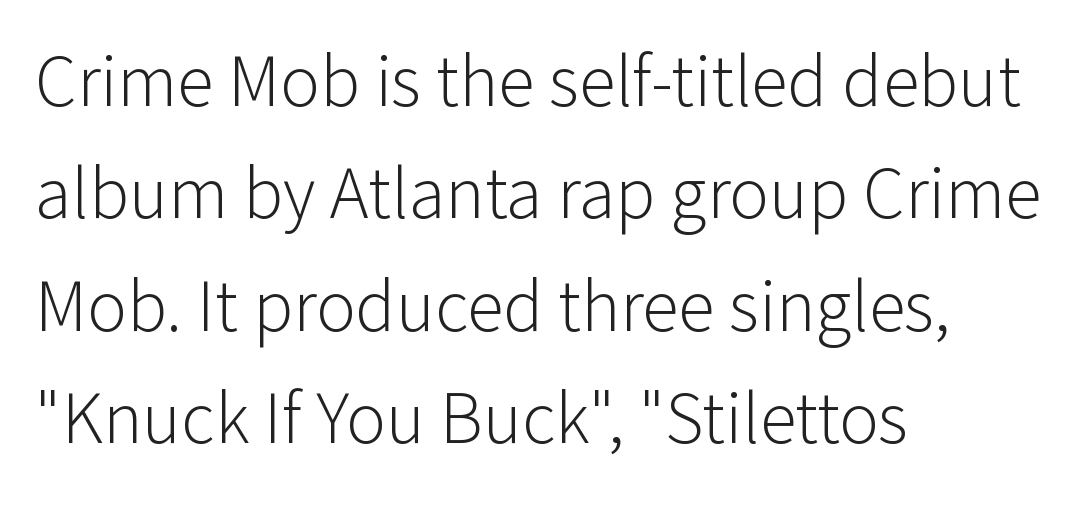
Every stem runs plumb, perpendicular to the baseline. Nothing unusual about the tracking: characters are spaced as the font intends. Weight: regular or lighter. Notice how descenders clear the ascenders below comfortably — that's standard leading.
